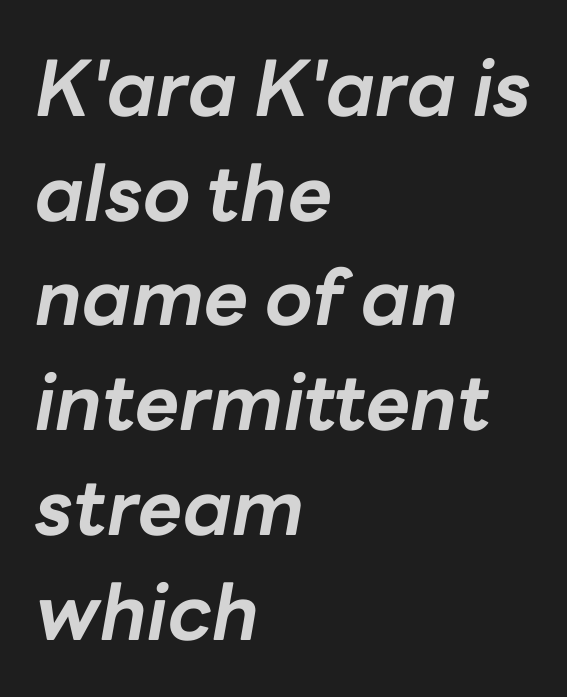
A typesetter would call this leading conventional body-copy spacing. A clean baseline with only descenders dipping below it. The letters are slanted; this is an italic face. The rendering uses natural spacing where letterforms have individual widths. Words appear dense and cohesive because spacing is normal.
